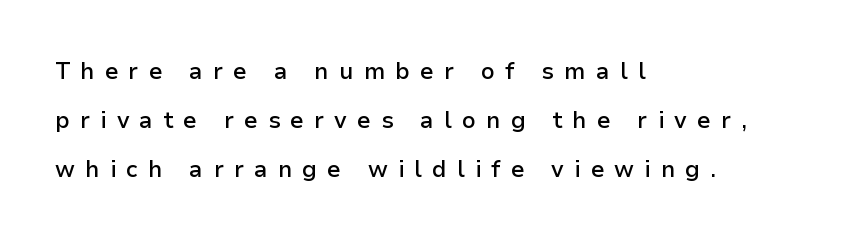
The image shows 23 px text type, upright; set left-aligned, loose line spacing (2.12x), unusually wide letter spacing (+0.44 em), not underlined.
